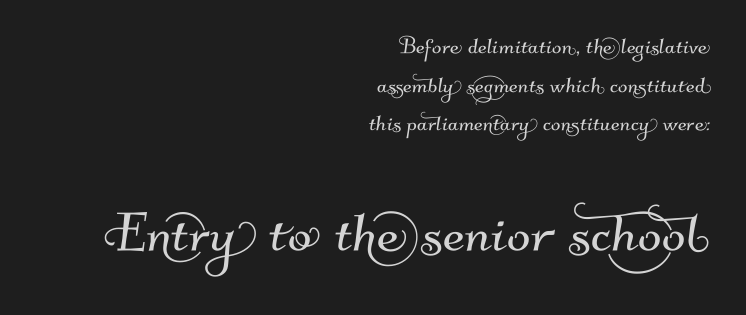
The image shows 70 px sans-serif type; set right-aligned, normal line spacing (1.38x), normal letter spacing, not underlined; the second (bottom) block is 2.5x larger; medium stroke contrast and a small x-height.
